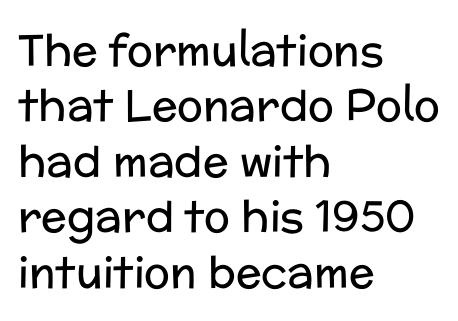
Q: Is the text bold? A: No.
Q: Is the text italic (slanted)? A: No, it is upright.
Q: Is the typeface a serif or a sans-serif typeface? A: Sans-serif.
Q: Is the text underlined? A: No.
Q: How is the paragraph aligned? A: Left-aligned.
Q: Is the spacing between letters normal or unusually wide? A: Normal.
Q: Is the spacing between lines tight, normal or loose? A: Normal.
Q: Width (condensed, normal, or wide)? A: Normal.
Q: Stroke contrast? A: Low.
Q: x-height? A: Medium.
Q: Monospaced? A: No.
